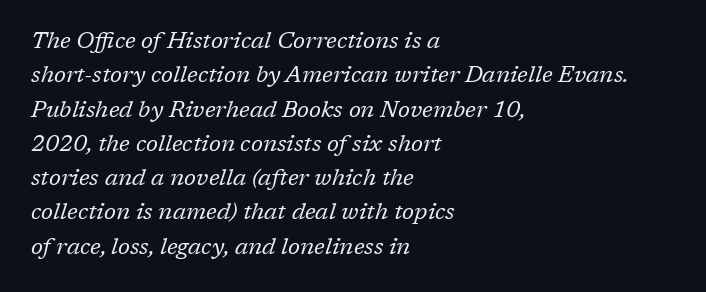
This block has exactly the height ordinary leading produces. Glance below the letters and you will spot only blank space. The strokes carry an ordinary text weight at most. Spacing between characters is what you'd get straight out of the box. This is oblique type, the kind used for emphasis or titles.
